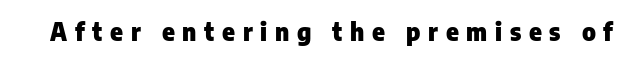
Q: Is the text bold? A: Yes.
Q: Is the text italic (slanted)? A: No, it is upright.
Q: Is the text underlined? A: No.
Q: Is the spacing between letters normal or unusually wide? A: Unusually wide.
